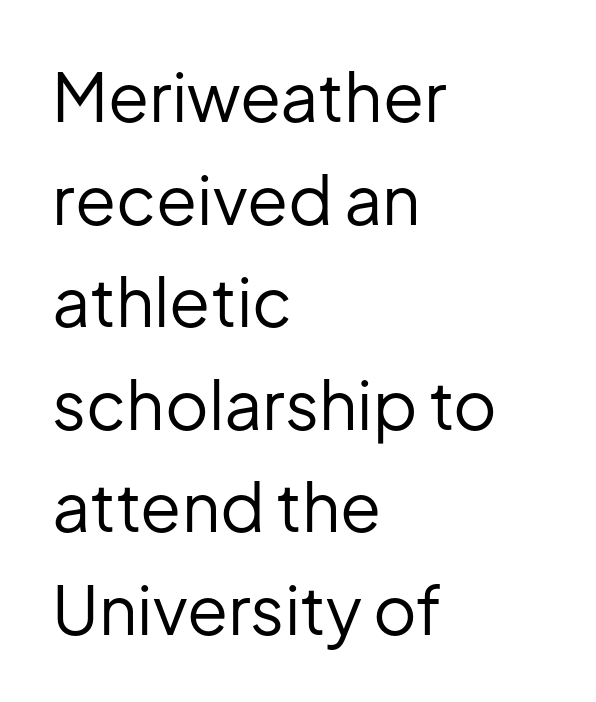
{"serif": "no", "italic": "no", "bold": "no", "weight": "regular", "width": "normal", "stroke_contrast": "low", "x_height": "medium", "monospaced": "no", "underline": "no", "align": "left", "line_spacing": "normal", "line_spacing_ratio": 1.53, "letter_spacing": "normal", "letter_spacing_em": 0.0, "glyph_px": 67}
